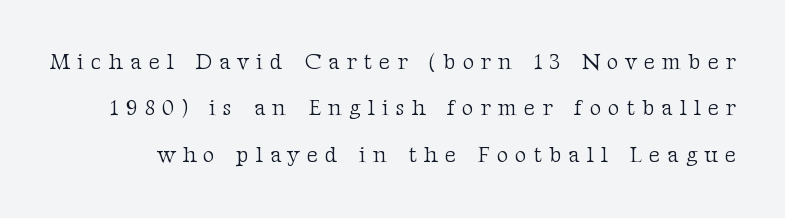
Q: Is the text bold? A: No.
Q: Is the text italic (slanted)? A: No, it is upright.
Q: Is the text underlined? A: No.
Q: Is the spacing between letters normal or unusually wide? A: Unusually wide.
Q: Is the spacing between lines tight, normal or loose? A: Loose.
